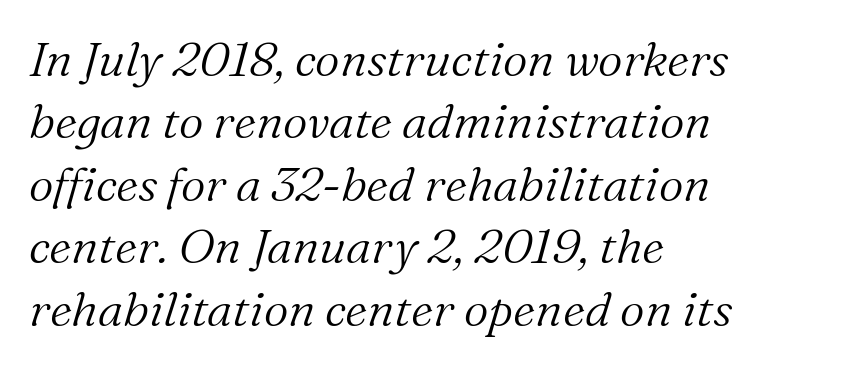
Q: Is the text bold? A: No.
Q: Is the text italic (slanted)? A: Yes, it leans right by about 16 degrees.
Q: Is the typeface a serif or a sans-serif typeface? A: Serif.
Q: Is the text underlined? A: No.
Q: How is the paragraph aligned? A: Left-aligned.
Q: Is the spacing between letters normal or unusually wide? A: Normal.
Q: Is the spacing between lines tight, normal or loose? A: Normal.
Q: Width (condensed, normal, or wide)? A: Normal.
Q: Stroke contrast? A: Medium.
Q: x-height? A: Medium.
Q: Monospaced? A: No.
